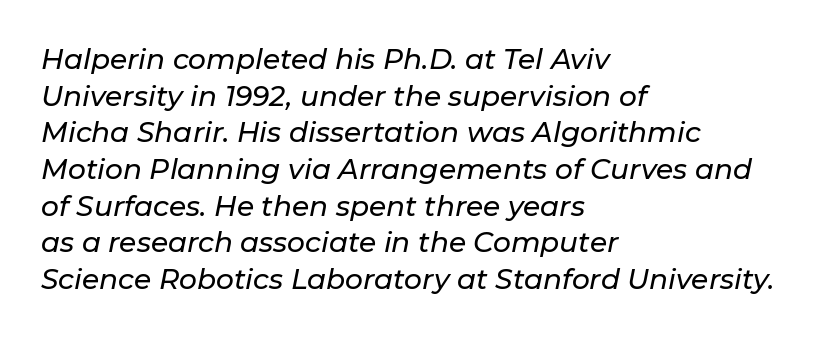
{"italic": "yes", "lean": "right", "slant_degrees": 11, "width": "normal", "stroke_contrast": "low", "x_height": "medium", "monospaced": "no", "underline": "no", "align": "left", "line_spacing": "normal", "line_spacing_ratio": 1.31, "letter_spacing": "normal", "letter_spacing_em": 0.0, "glyph_px": 28}
